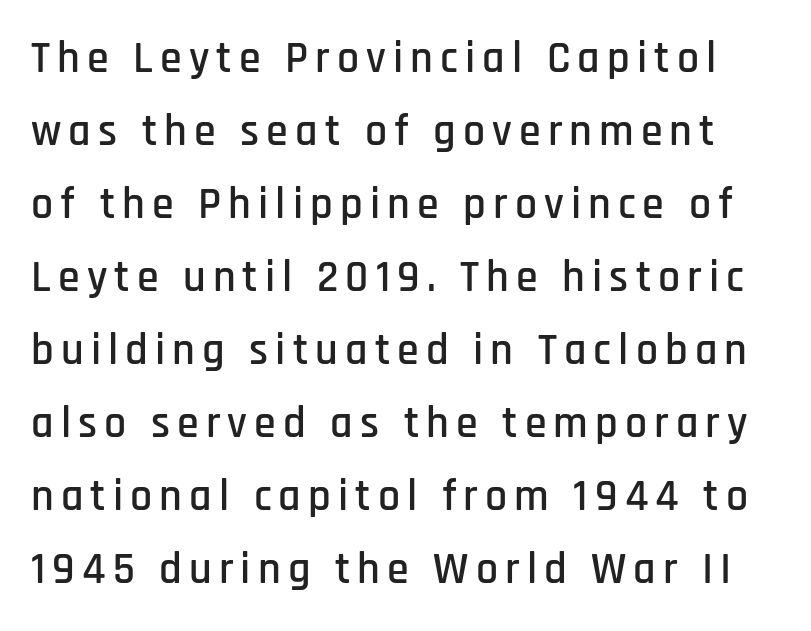
The image shows 44 px condensed sans-serif type, upright; set normal line spacing (1.66x), not underlined; low stroke contrast and a large x-height.
